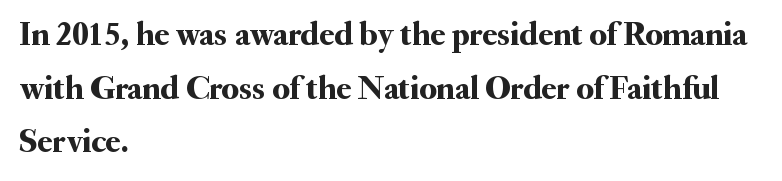
The image shows 34 px serif type, upright; set left-aligned, normal line spacing (1.58x), normal letter spacing, not underlined; medium stroke contrast and a small x-height.
